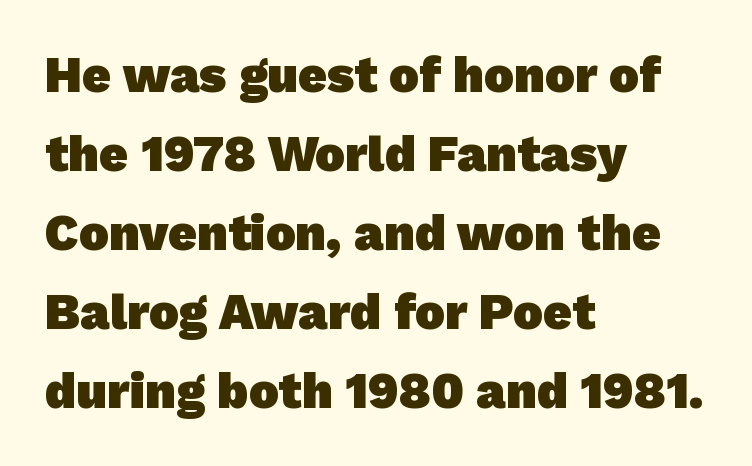
The image shows 50 px heavy sans-serif type; set left-aligned, normal line spacing (1.58x), normal letter spacing, not underlined; low stroke contrast and a medium x-height.
